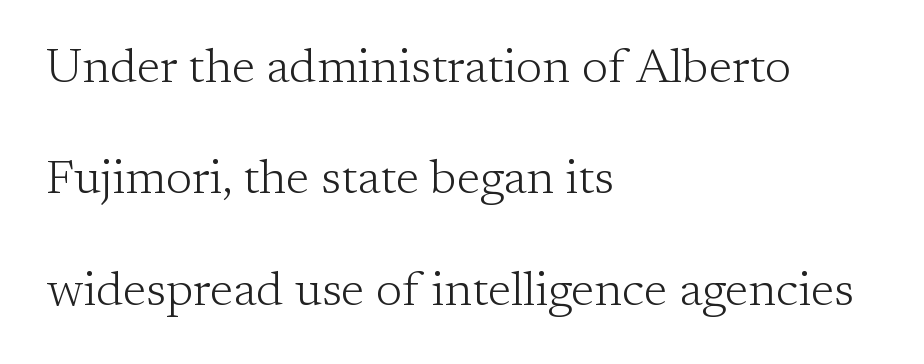
The image shows 48 px light serif type, upright; set left-aligned, loose line spacing (2.32x), normal letter spacing, not underlined; low stroke contrast and a medium x-height.
